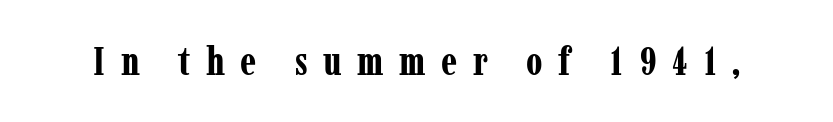
Q: Is the text bold? A: Yes.
Q: Is the text italic (slanted)? A: No, it is upright.
Q: Is the typeface a serif or a sans-serif typeface? A: Serif.
Q: Is the text underlined? A: No.
Q: Is the spacing between letters normal or unusually wide? A: Unusually wide.
Q: Width (condensed, normal, or wide)? A: Condensed.
Q: Stroke contrast? A: Low.
Q: x-height? A: Medium.
Q: Monospaced? A: No.
